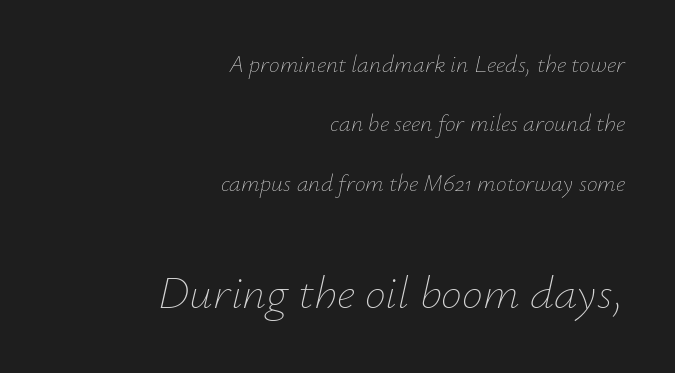
{"italic": "yes", "lean": "right", "slant_degrees": 12, "bold": "no", "weight": "thin", "width": "normal", "stroke_contrast": "low", "x_height": "small", "monospaced": "no", "underline": "no", "align": "right", "line_spacing": "loose", "line_spacing_ratio": 2.47, "letter_spacing": "normal", "letter_spacing_em": 0.0, "larger_block": "second", "size_ratio": 1.96, "glyph_px": 47}
